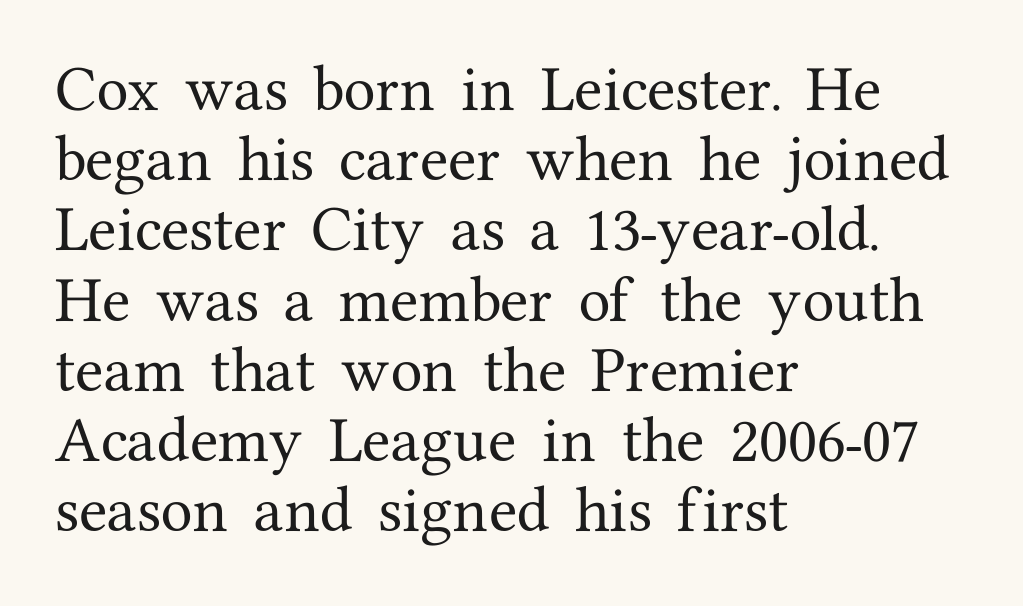
You could call the tracking neutral — neither tight nor loose. This is roman type, the default non-slanted kind. The line-height multiplier appears to be the usual default. Reading down the block, your eye returns to a fixed left position each line.
